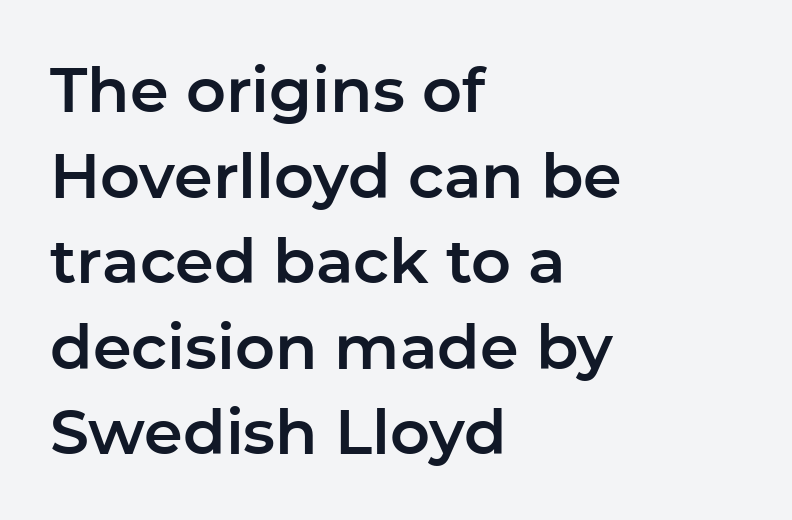
Spacing verdict: proportional, widths tailored to each character. The rendering anchors every line to the left-hand side. Stroke terminals: plain, sans-serif. Regular leading. The passage shown is not underscored anywhere.
